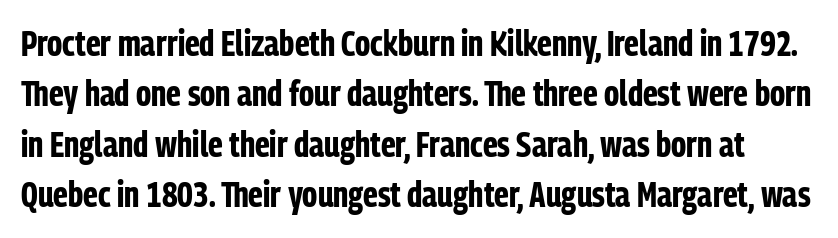
The image shows 36 px bold, condensed sans-serif type, upright; set normal line spacing (1.4x), normal letter spacing, not underlined; low stroke contrast and a medium x-height.
